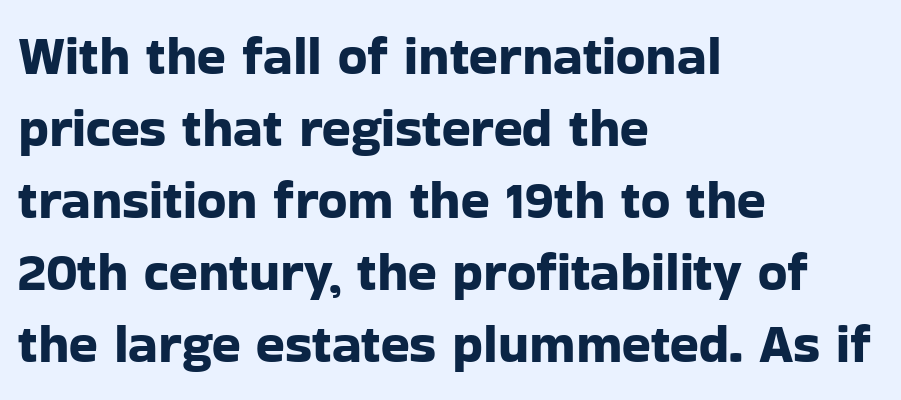
Q: Is the text italic (slanted)? A: No, it is upright.
Q: Is the typeface a serif or a sans-serif typeface? A: Sans-serif.
Q: Is the text underlined? A: No.
Q: How is the paragraph aligned? A: Left-aligned.
Q: Is the spacing between letters normal or unusually wide? A: Normal.
Q: Is the spacing between lines tight, normal or loose? A: Normal.
Q: Width (condensed, normal, or wide)? A: Normal.
Q: Stroke contrast? A: Low.
Q: x-height? A: Medium.
Q: Monospaced? A: No.
